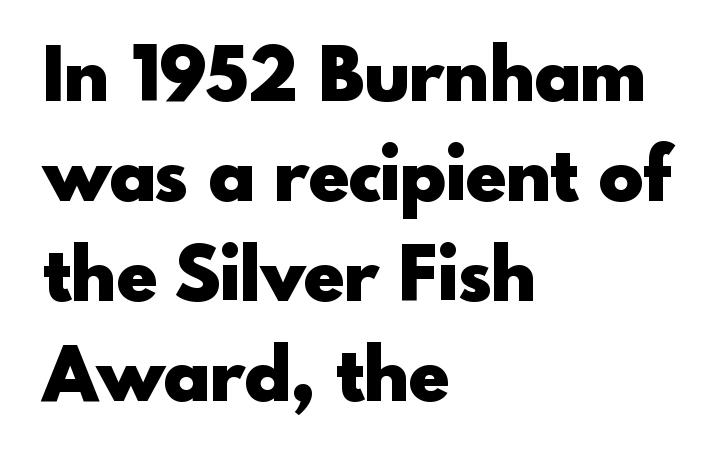
Q: Is the text bold? A: Yes.
Q: Is the text italic (slanted)? A: No, it is upright.
Q: Is the typeface a serif or a sans-serif typeface? A: Sans-serif.
Q: Is the text underlined? A: No.
Q: How is the paragraph aligned? A: Left-aligned.
Q: Is the spacing between letters normal or unusually wide? A: Normal.
Q: Is the spacing between lines tight, normal or loose? A: Normal.
Q: Width (condensed, normal, or wide)? A: Normal.
Q: x-height? A: Small.
Q: Monospaced? A: No.
